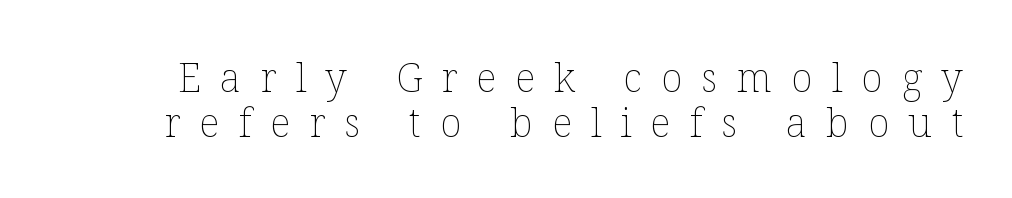
Words appear elongated and porous because spacing is wide. No heavy texture on the line: the type isn't bold. Think of a printed novel: that variable character pitch is what you see here. Vertically, the passage feels compressed, each row crowding the next.
